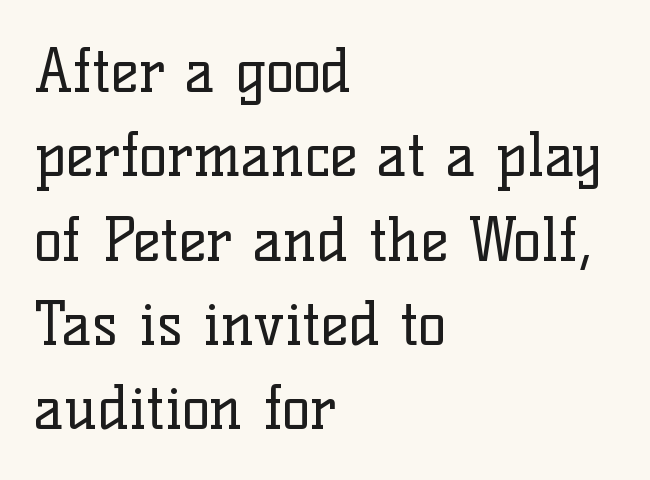
{"serif": "yes", "italic": "no", "bold": "no", "weight": "regular", "width": "normal", "stroke_contrast": "low", "x_height": "medium", "monospaced": "no", "underline": "no", "align": "left", "line_spacing": "normal", "line_spacing_ratio": 1.43, "letter_spacing": "normal", "letter_spacing_em": 0.0, "glyph_px": 59}
